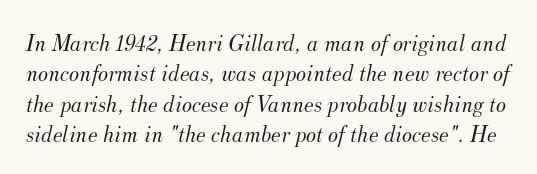
The image shows 24 px text type, italic (leaning right); set normal line spacing (1.27x), normal letter spacing, not underlined.
